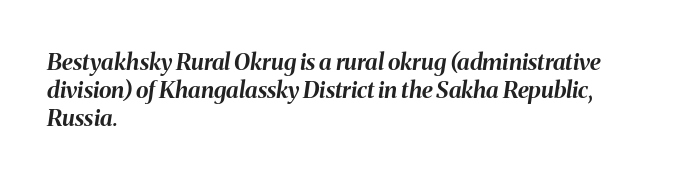
Q: Is the text bold? A: Yes.
Q: Is the text italic (slanted)? A: Yes, it leans right by about 8 degrees.
Q: Is the text underlined? A: No.
Q: How is the paragraph aligned? A: Left-aligned.
Q: Is the spacing between letters normal or unusually wide? A: Normal.
